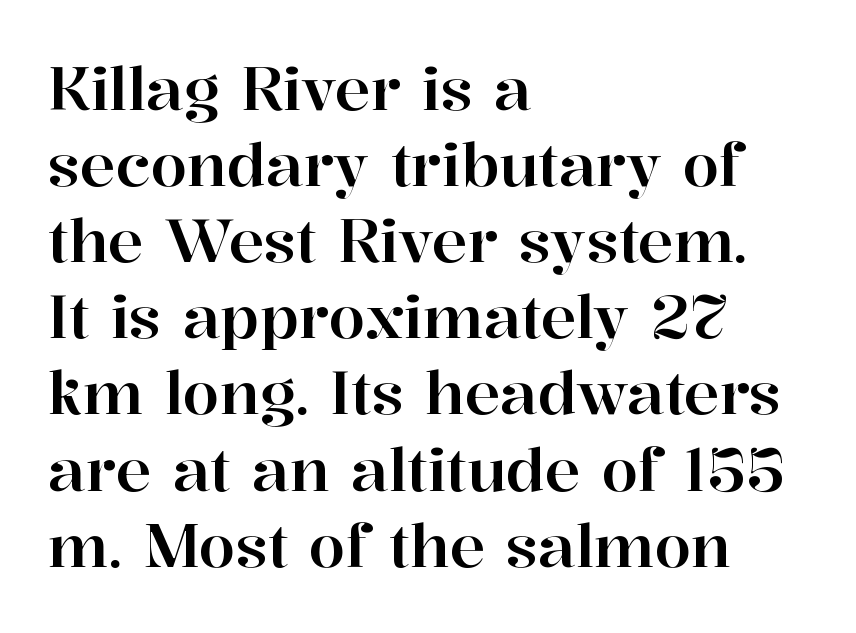
You could call the tracking neutral — neither tight nor loose. Descenders are the only things crossing below the line. This is the regular roman posture of the typeface. The rendering uses a moderate line-height, typical for paragraphs. The font family rendered here belongs to the serif group. Leftover space on each line is placed entirely after the last word.
